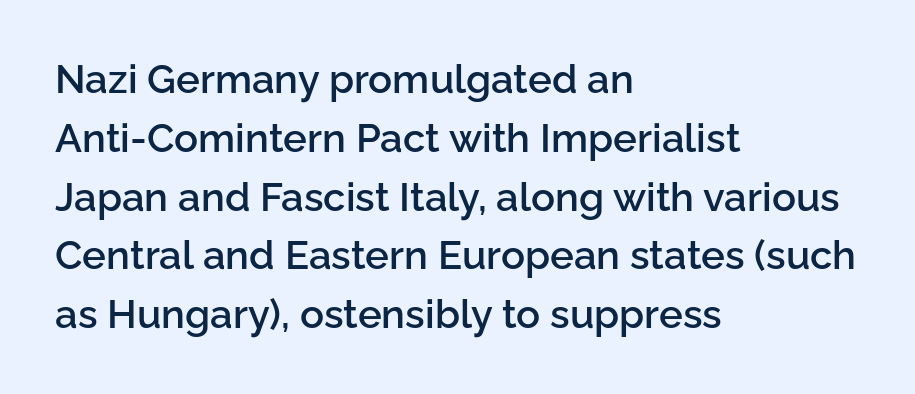
Q: Is the text bold? A: Semi-bold.
Q: Is the text italic (slanted)? A: No, it is upright.
Q: Is the typeface a serif or a sans-serif typeface? A: Sans-serif.
Q: Is the text underlined? A: No.
Q: How is the paragraph aligned? A: Left-aligned.
Q: Is the spacing between letters normal or unusually wide? A: Normal.
Q: Is the spacing between lines tight, normal or loose? A: Normal.
Q: Width (condensed, normal, or wide)? A: Normal.
Q: Stroke contrast? A: Low.
Q: x-height? A: Medium.
Q: Monospaced? A: No.
